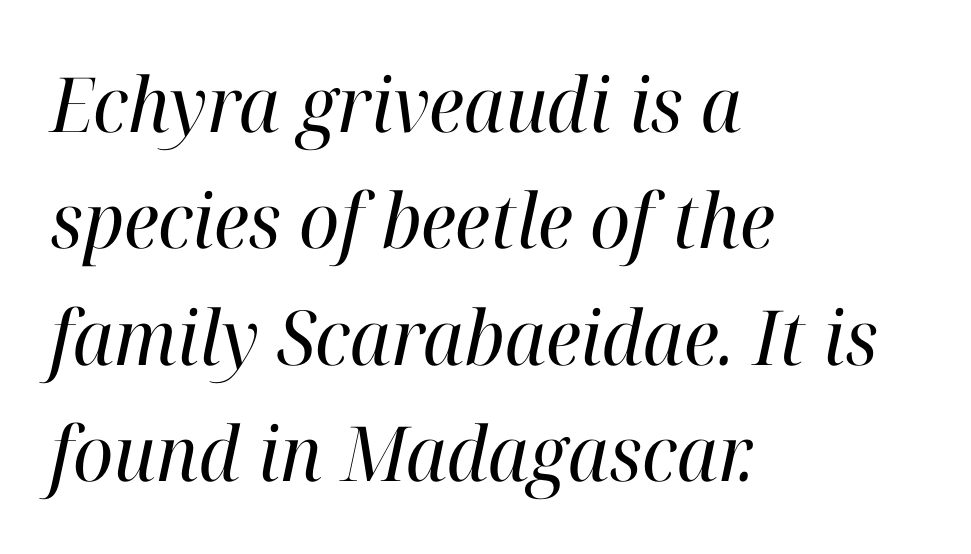
Is this a fixed-width face? No — the glyphs have proportional, varying widths. Nothing heavy about these letters — not bold at all. Does the type have serifs? Yes, each stem ends in a small foot. The rendering applies a slant to the glyphs.
